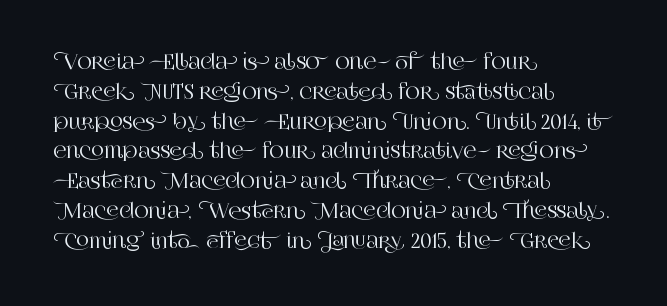
Q: Is the text italic (slanted)? A: No, it is upright.
Q: Is the text underlined? A: No.
Q: How is the paragraph aligned? A: Left-aligned.
Q: Is the spacing between letters normal or unusually wide? A: Normal.
Q: Is the spacing between lines tight, normal or loose? A: Normal.
